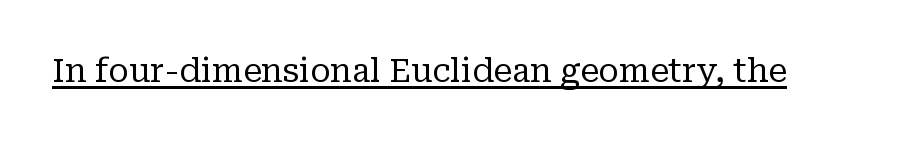
{"serif": "yes", "italic": "no", "bold": "no", "weight": "regular", "width": "normal", "stroke_contrast": "low", "x_height": "medium", "monospaced": "no", "underline": "yes", "letter_spacing": "normal", "letter_spacing_em": 0.0, "glyph_px": 32}
